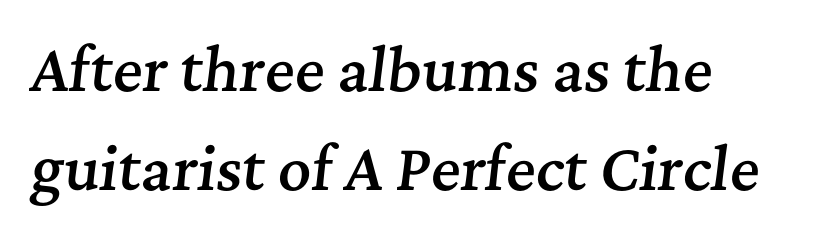
{"serif": "yes", "italic": "yes", "lean": "right", "slant_degrees": 7, "bold": "semi", "weight": "semibold", "width": "normal", "stroke_contrast": "medium", "x_height": "medium", "monospaced": "no", "underline": "no", "align": "left", "line_spacing_ratio": 1.73, "letter_spacing": "normal", "letter_spacing_em": 0.0, "glyph_px": 57}
